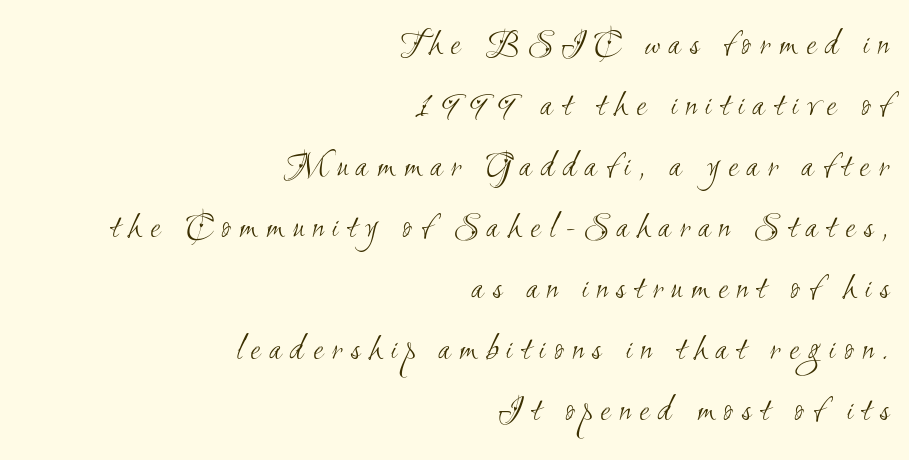
The image shows 37 px light, condensed sans-serif type; set right-aligned, normal line spacing (1.65x), unusually wide letter spacing (+0.23 em), not underlined; medium stroke contrast and a small x-height.
